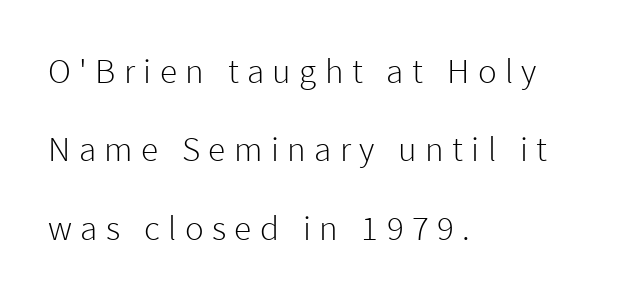
Q: Is the text bold? A: No.
Q: Is the text italic (slanted)? A: No, it is upright.
Q: Is the typeface a serif or a sans-serif typeface? A: Sans-serif.
Q: Is the text underlined? A: No.
Q: How is the paragraph aligned? A: Left-aligned.
Q: Is the spacing between letters normal or unusually wide? A: Unusually wide.
Q: Is the spacing between lines tight, normal or loose? A: Loose.
Q: Width (condensed, normal, or wide)? A: Normal.
Q: Stroke contrast? A: Low.
Q: x-height? A: Medium.
Q: Monospaced? A: No.
